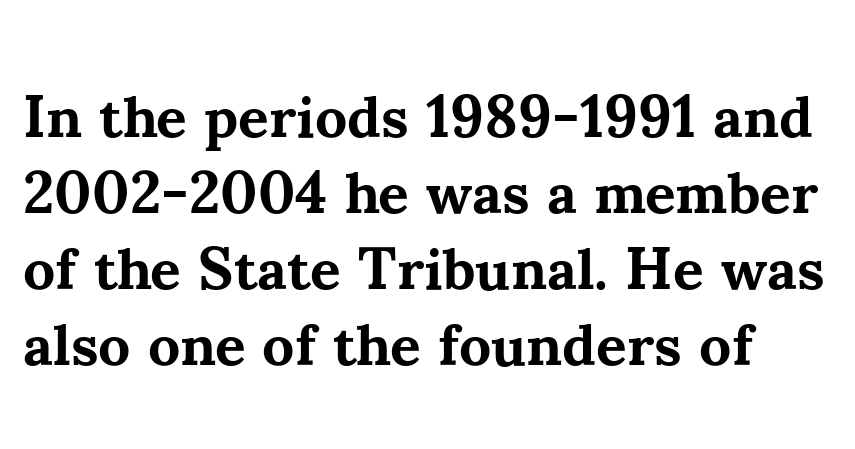
{"serif": "yes", "italic": "no", "bold": "yes", "weight": "bold", "width": "normal", "stroke_contrast": "medium", "x_height": "small", "monospaced": "no", "underline": "no", "line_spacing": "normal", "line_spacing_ratio": 1.29, "letter_spacing": "normal", "letter_spacing_em": 0.0, "glyph_px": 59}
